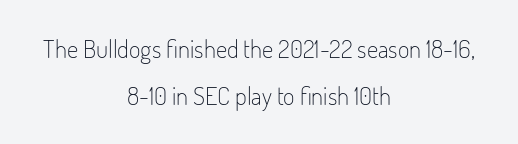
The image shows 25 px text type, upright; set centered, line spacing 1.89x, normal letter spacing, not underlined.
